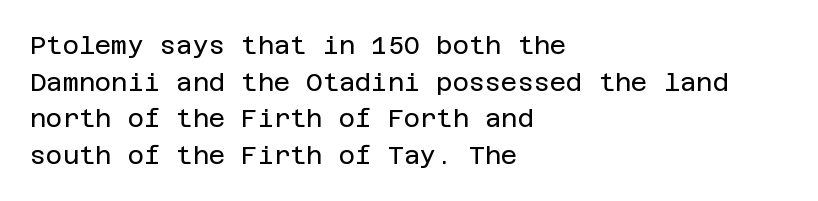
{"italic": "no", "bold": "no", "underline": "no", "align": "left", "line_spacing": "normal", "line_spacing_ratio": 1.47, "letter_spacing": "normal", "letter_spacing_em": 0.0, "glyph_px": 25}
